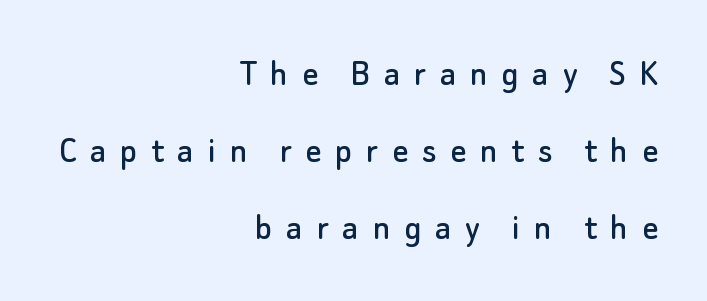
{"serif": "no", "italic": "no", "width": "normal", "stroke_contrast": "low", "x_height": "small", "monospaced": "no", "underline": "no", "align": "right", "line_spacing": "loose", "line_spacing_ratio": 1.98, "letter_spacing": "wide", "letter_spacing_em": 0.35, "glyph_px": 39}
